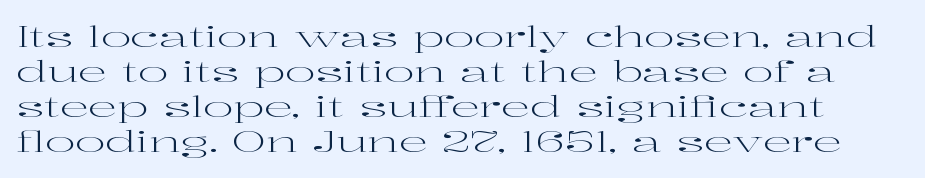
Q: Is the text bold? A: No.
Q: Is the text italic (slanted)? A: No, it is upright.
Q: Is the typeface a serif or a sans-serif typeface? A: Serif.
Q: Is the text underlined? A: No.
Q: Is the spacing between letters normal or unusually wide? A: Normal.
Q: Width (condensed, normal, or wide)? A: Wide.
Q: Stroke contrast? A: High.
Q: x-height? A: Medium.
Q: Monospaced? A: No.
